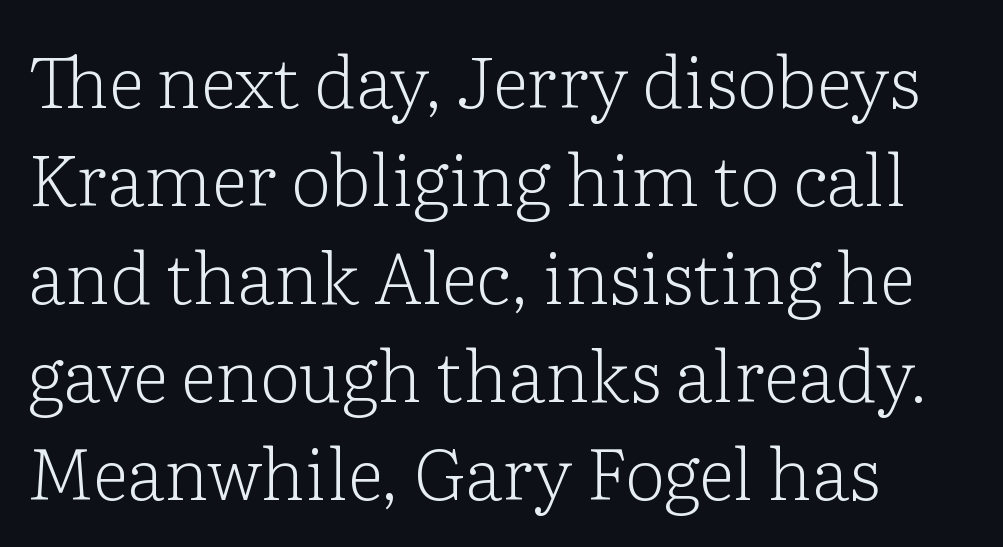
{"serif": "yes", "italic": "no", "bold": "no", "weight": "light", "width": "normal", "stroke_contrast": "low", "x_height": "medium", "monospaced": "no", "underline": "no", "line_spacing": "normal", "line_spacing_ratio": 1.36, "letter_spacing": "normal", "letter_spacing_em": 0.0, "glyph_px": 72}
